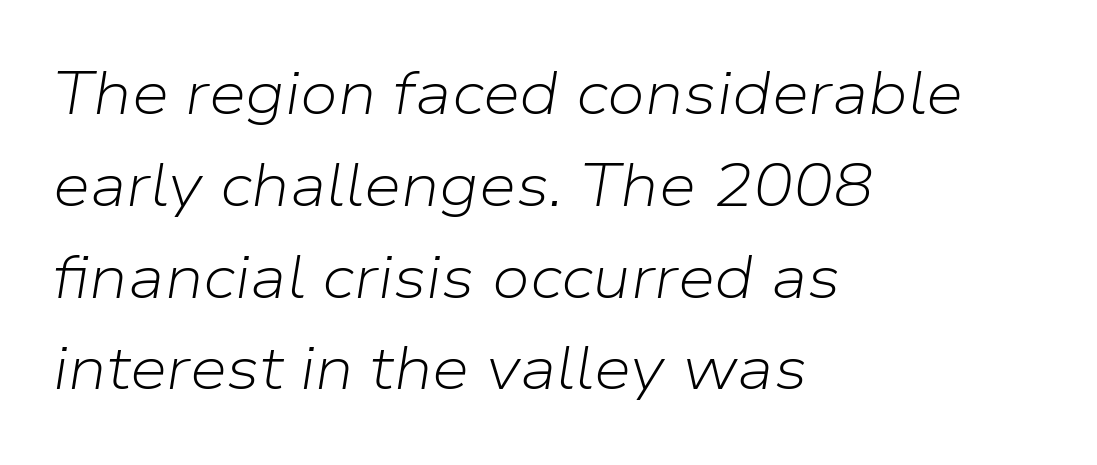
The image shows 60 px light type, italic (leaning right); set left-aligned, normal line spacing (1.53x), normal letter spacing, not underlined; low stroke contrast and a medium x-height.
